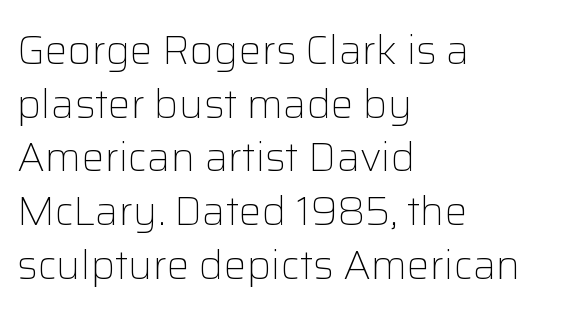
{"serif": "no", "italic": "no", "bold": "no", "weight": "light", "width": "normal", "stroke_contrast": "low", "x_height": "medium", "monospaced": "no", "underline": "no", "align": "left", "line_spacing": "normal", "line_spacing_ratio": 1.31, "letter_spacing": "normal", "letter_spacing_em": 0.0, "glyph_px": 41}
